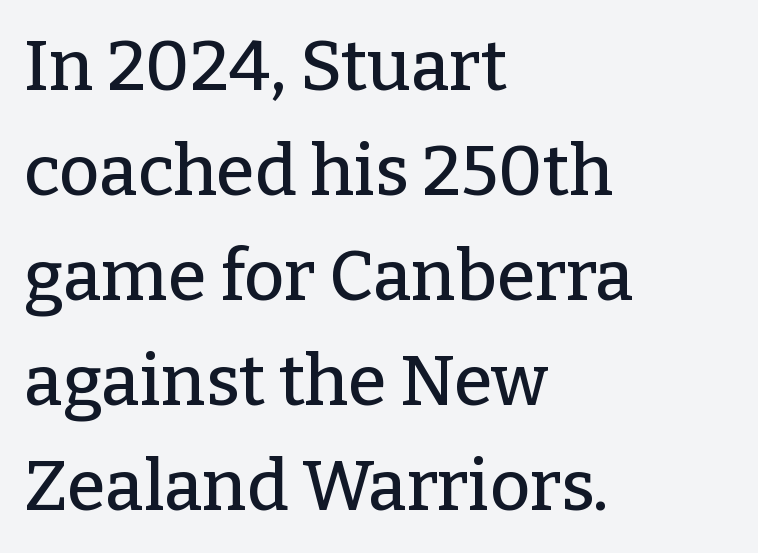
Q: Is the text italic (slanted)? A: No, it is upright.
Q: Is the typeface a serif or a sans-serif typeface? A: Serif.
Q: Is the text underlined? A: No.
Q: How is the paragraph aligned? A: Left-aligned.
Q: Is the spacing between letters normal or unusually wide? A: Normal.
Q: Is the spacing between lines tight, normal or loose? A: Normal.
Q: Width (condensed, normal, or wide)? A: Normal.
Q: Stroke contrast? A: Low.
Q: x-height? A: Medium.
Q: Monospaced? A: No.
